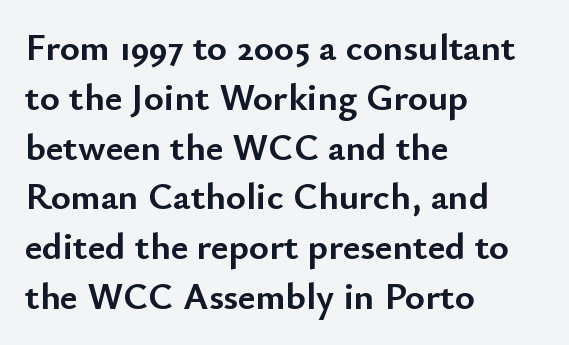
Q: Is the text bold? A: Yes.
Q: Is the text italic (slanted)? A: No, it is upright.
Q: Is the typeface a serif or a sans-serif typeface? A: Sans-serif.
Q: Is the text underlined? A: No.
Q: How is the paragraph aligned? A: Left-aligned.
Q: Is the spacing between letters normal or unusually wide? A: Normal.
Q: Is the spacing between lines tight, normal or loose? A: Normal.
Q: Width (condensed, normal, or wide)? A: Normal.
Q: Stroke contrast? A: Low.
Q: x-height? A: Small.
Q: Monospaced? A: No.
